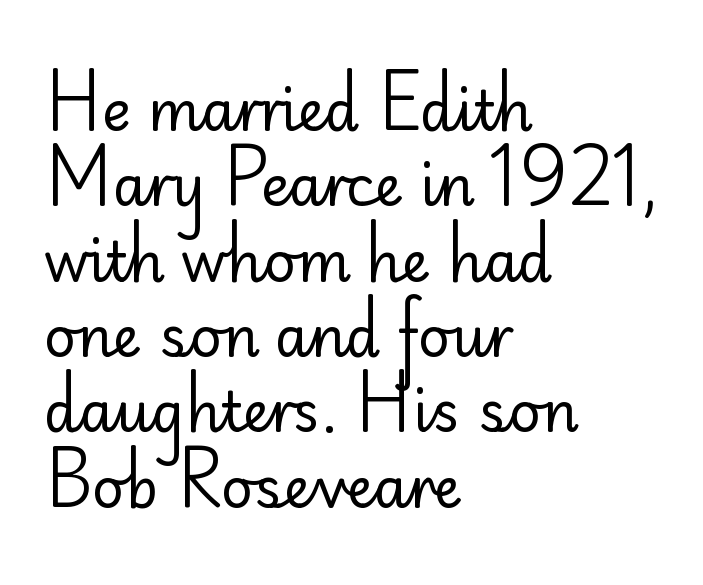
Q: Is the text bold? A: No.
Q: Is the text italic (slanted)? A: No, it is upright.
Q: Is the typeface a serif or a sans-serif typeface? A: Sans-serif.
Q: Is the text underlined? A: No.
Q: How is the paragraph aligned? A: Left-aligned.
Q: Is the spacing between letters normal or unusually wide? A: Normal.
Q: Is the spacing between lines tight, normal or loose? A: Normal.
Q: Width (condensed, normal, or wide)? A: Normal.
Q: Stroke contrast? A: Low.
Q: x-height? A: Small.
Q: Monospaced? A: No.
